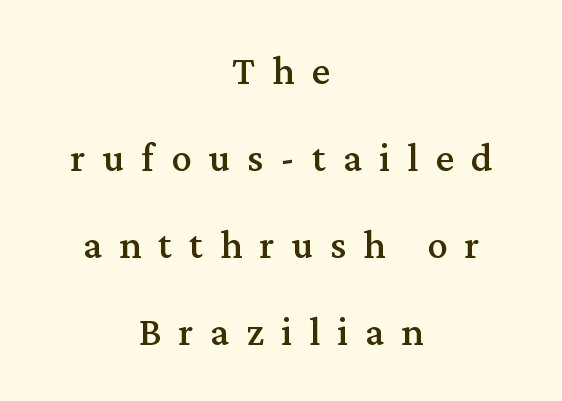
Ordinary non-slanted type is in use. Observe the wide spacing: letters keep a clear distance from each other. To sum up the face: it has serifs. The space between consecutive lines is lavish.
